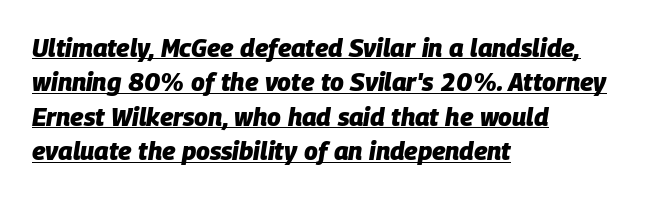
The image shows 25 px bold type, italic (leaning right); set left-aligned, normal line spacing (1.38x), normal letter spacing, underlined.
